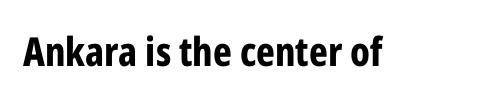
Q: Is the text bold? A: Yes.
Q: Is the text italic (slanted)? A: No, it is upright.
Q: Is the typeface a serif or a sans-serif typeface? A: Sans-serif.
Q: Is the text underlined? A: No.
Q: Is the spacing between letters normal or unusually wide? A: Normal.
Q: Width (condensed, normal, or wide)? A: Condensed.
Q: Stroke contrast? A: Low.
Q: x-height? A: Medium.
Q: Monospaced? A: No.
